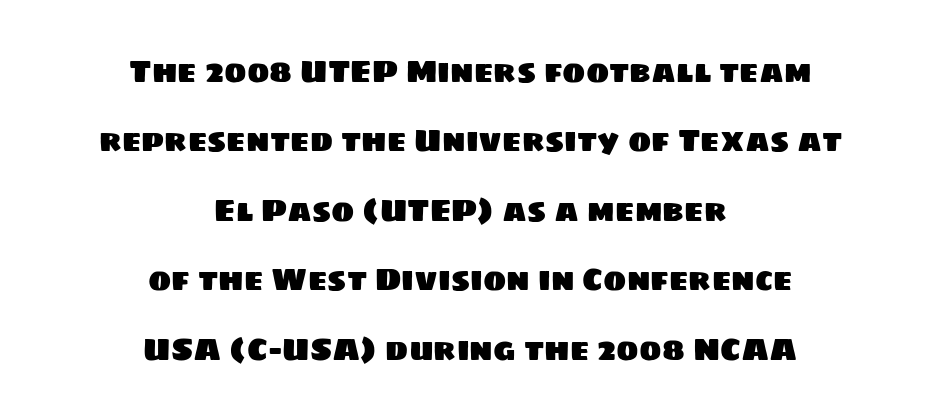
The image shows 31 px sans-serif type; set centered, loose line spacing (2.24x), normal letter spacing, not underlined; low stroke contrast and a large x-height.
